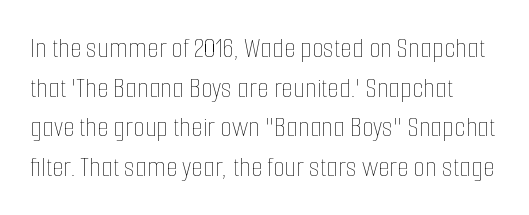
Q: Is the text bold? A: No.
Q: Is the text italic (slanted)? A: No, it is upright.
Q: Is the text underlined? A: No.
Q: Is the spacing between letters normal or unusually wide? A: Normal.
Q: Is the spacing between lines tight, normal or loose? A: Normal.
Q: Width (condensed, normal, or wide)? A: Condensed.
Q: Stroke contrast? A: Low.
Q: x-height? A: Medium.
Q: Monospaced? A: No.
